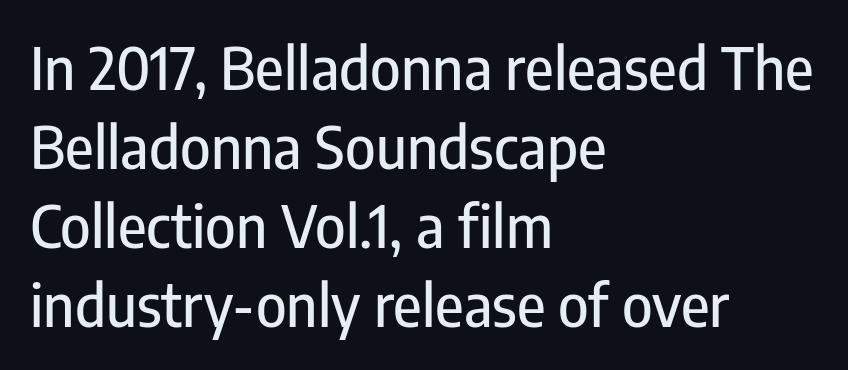
Tall strokes in this sample are plumb rather than angled. There is no visible air inserted between adjacent glyphs. Rule under the text: the space is simply empty. The type family on display is of the sans-serif kind. Proportional: the letters do not fall into vertical columns.
